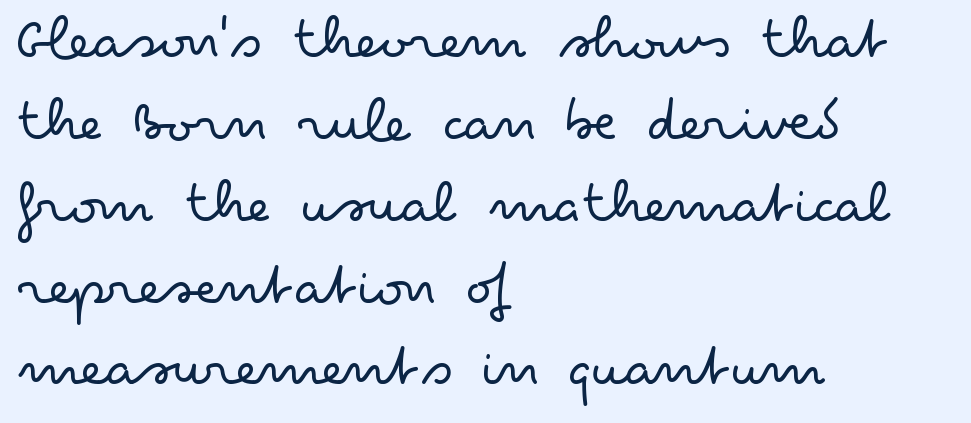
Q: Is the text bold? A: No.
Q: Is the text italic (slanted)? A: No, it is upright.
Q: Is the typeface a serif or a sans-serif typeface? A: Sans-serif.
Q: Is the text underlined? A: No.
Q: How is the paragraph aligned? A: Left-aligned.
Q: Is the spacing between letters normal or unusually wide? A: Normal.
Q: Is the spacing between lines tight, normal or loose? A: Normal.
Q: Width (condensed, normal, or wide)? A: Wide.
Q: Stroke contrast? A: Low.
Q: x-height? A: Small.
Q: Monospaced? A: No.
